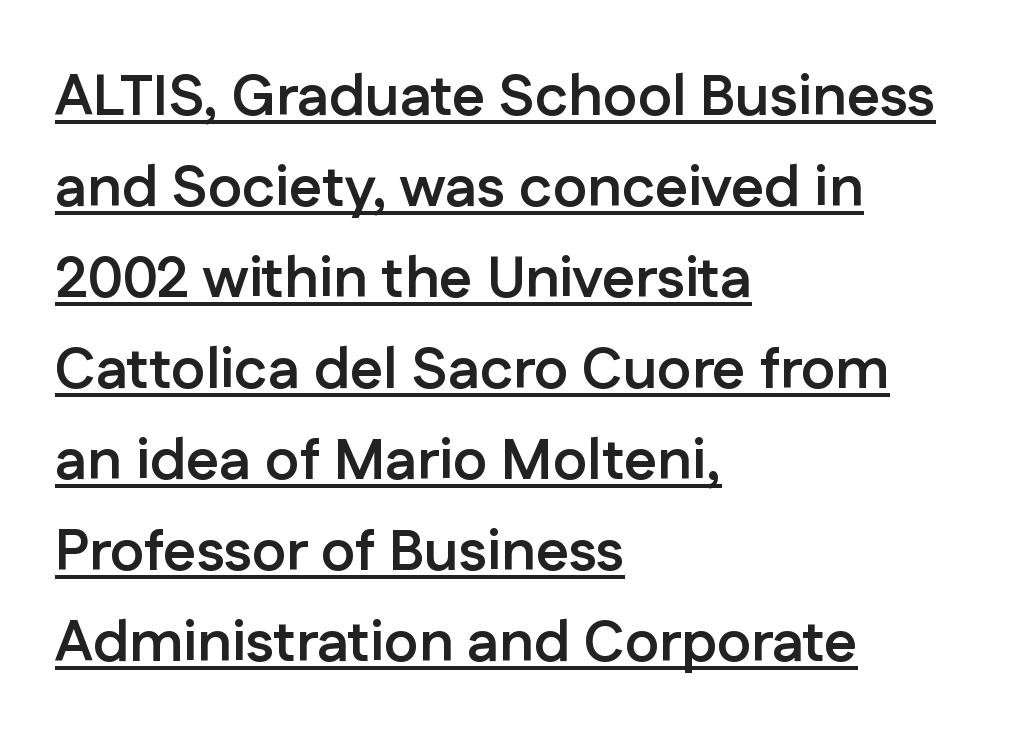
Q: Is the text bold? A: Yes.
Q: Is the text italic (slanted)? A: No, it is upright.
Q: Is the typeface a serif or a sans-serif typeface? A: Sans-serif.
Q: Is the text underlined? A: Yes.
Q: How is the paragraph aligned? A: Left-aligned.
Q: Is the spacing between letters normal or unusually wide? A: Normal.
Q: Is the spacing between lines tight, normal or loose? A: Normal.
Q: Width (condensed, normal, or wide)? A: Normal.
Q: Stroke contrast? A: Low.
Q: x-height? A: Medium.
Q: Monospaced? A: No.
